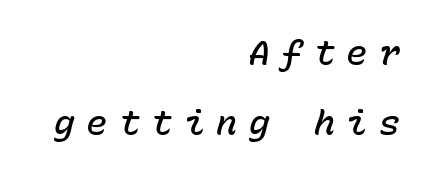
The image shows 35 px semibold type, italic (leaning right), monospaced; set right-aligned, loose line spacing (1.99x), unusually wide letter spacing (+0.33 em), not underlined; low stroke contrast and a medium x-height.
